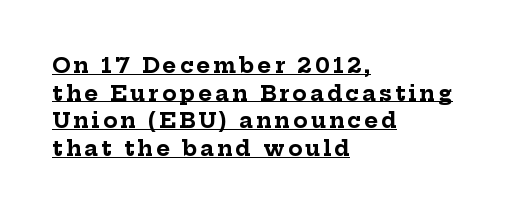
{"italic": "no", "bold": "yes", "underline": "yes", "align": "left", "line_spacing": "normal", "line_spacing_ratio": 1.32, "glyph_px": 21}
